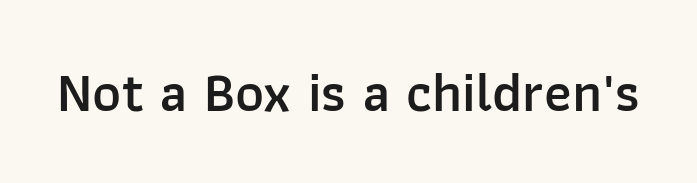
Q: Is the text bold? A: Semi-bold.
Q: Is the text italic (slanted)? A: No, it is upright.
Q: Is the typeface a serif or a sans-serif typeface? A: Sans-serif.
Q: Is the text underlined? A: No.
Q: Is the spacing between letters normal or unusually wide? A: Normal.
Q: Width (condensed, normal, or wide)? A: Normal.
Q: Stroke contrast? A: Low.
Q: x-height? A: Medium.
Q: Monospaced? A: No.
